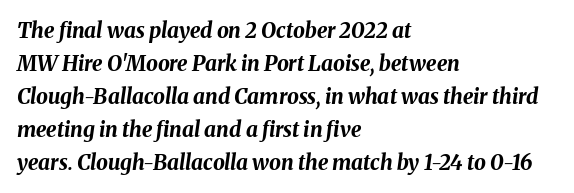
The image shows 21 px bold type, italic (leaning right); set left-aligned, normal line spacing (1.57x), normal letter spacing, not underlined.
